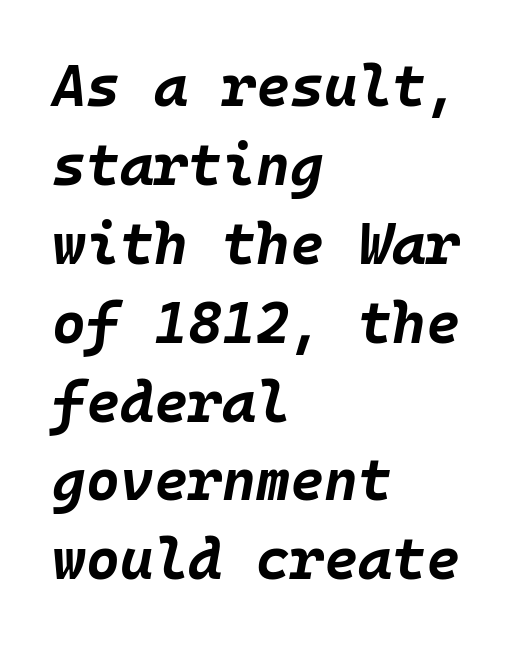
{"italic": "yes", "lean": "right", "slant_degrees": 10, "bold": "yes", "weight": "bold", "width": "normal", "stroke_contrast": "low", "x_height": "large", "monospaced": "yes", "underline": "no", "align": "left", "line_spacing": "normal", "line_spacing_ratio": 1.36, "letter_spacing": "normal", "letter_spacing_em": 0.0, "glyph_px": 58}
